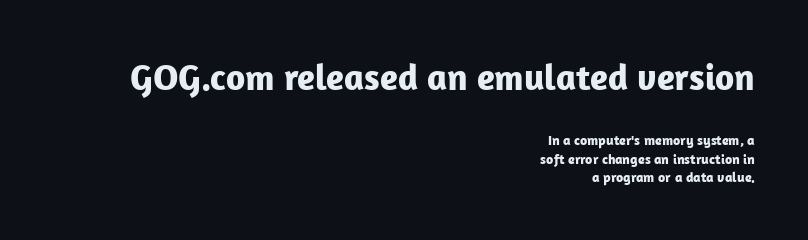
{"serif": "no", "italic": "no", "bold": "yes", "weight": "bold", "width": "normal", "stroke_contrast": "low", "x_height": "medium", "monospaced": "no", "underline": "no", "align": "right", "line_spacing": "normal", "line_spacing_ratio": 1.32, "letter_spacing": "normal", "letter_spacing_em": 0.0, "larger_block": "first", "size_ratio": 2.64, "glyph_px": 37}
